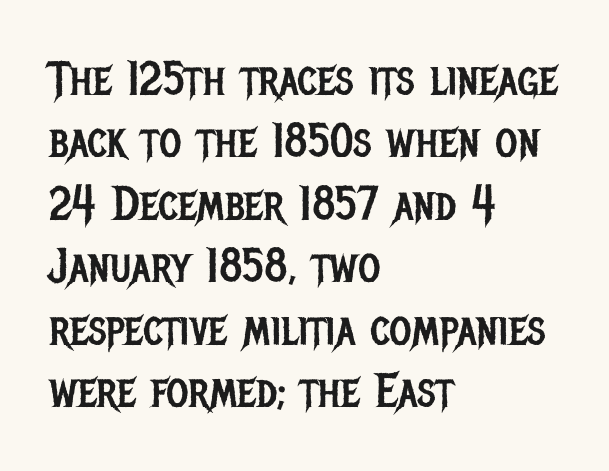
The letters stand upright; this is a roman face. The type family on display is of the sans-serif kind. The lines in this sample share a left origin and differ only in where they stop. Glyph-to-glyph distance matches everyday printed text. Is there much room between lines? A standard amount, neither cramped nor airy.
